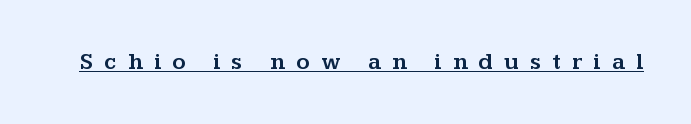
Inter-character spacing is expanded well beyond the font's built-in metrics. This is underlined copy, the kind a proofreader might mark for attention. You can tell it's not italic because the verticals are truly vertical.
